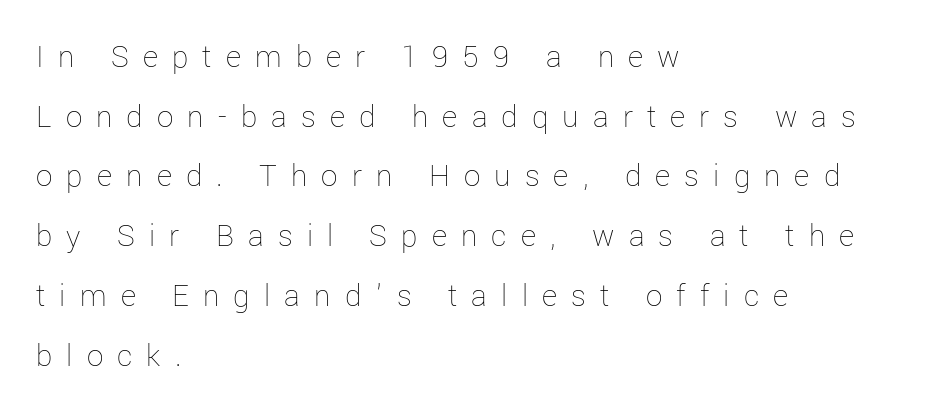
{"italic": "no", "bold": "no", "weight": "thin", "width": "normal", "stroke_contrast": "low", "x_height": "medium", "monospaced": "no", "underline": "no", "align": "left", "line_spacing_ratio": 1.81, "letter_spacing": "wide", "letter_spacing_em": 0.43, "glyph_px": 33}
